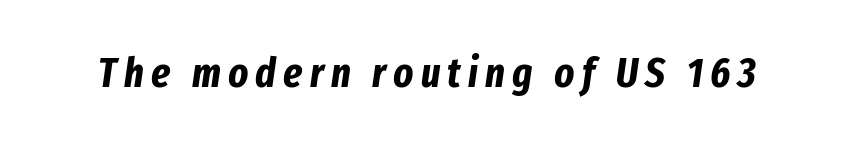
The image shows 42 px bold, condensed type, italic (leaning right); set not underlined; low stroke contrast and a medium x-height.
